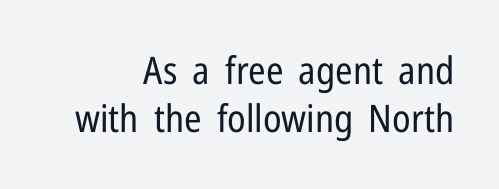
{"serif": "no", "italic": "no", "bold": "no", "weight": "regular", "width": "condensed", "stroke_contrast": "low", "x_height": "medium", "monospaced": "no", "underline": "no", "align": "right", "line_spacing": "normal", "line_spacing_ratio": 1.26, "letter_spacing": "normal", "letter_spacing_em": 0.0, "glyph_px": 38}
